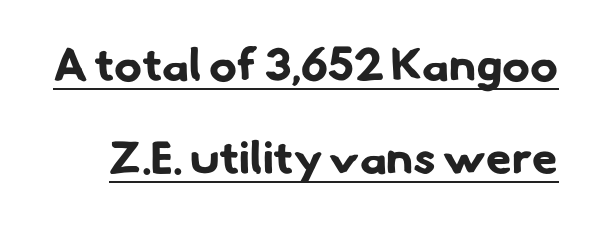
A typesetter would call this leading open, well beyond the default. The letterforms sit shoulder to shoulder at normal distance. Looks like someone drew a line under every word here. Strokes here are thick enough to call this a true bold. Note the varied advance widths — an 'i' is clearly narrower than an 'm'. The designer went with a sans here, leaving each stem footless.
